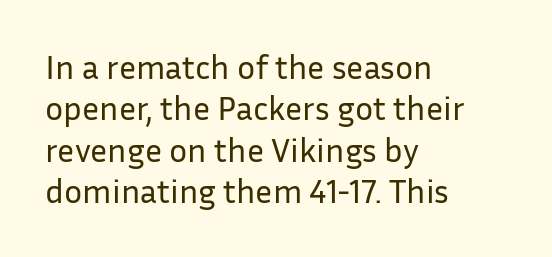
{"serif": "no", "italic": "no", "bold": "no", "weight": "regular", "width": "normal", "stroke_contrast": "low", "x_height": "medium", "monospaced": "no", "underline": "no", "align": "left", "line_spacing_ratio": 1.22, "letter_spacing": "normal", "letter_spacing_em": 0.0, "glyph_px": 34}
